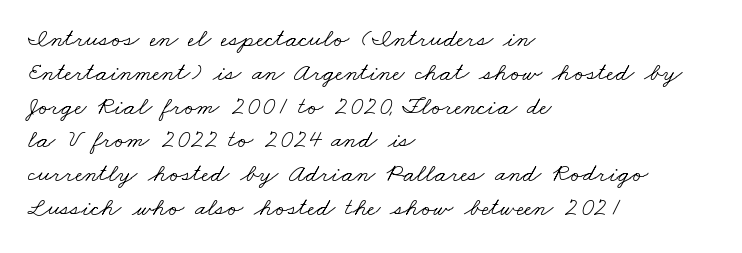
Heaviness? Minimal to ordinary, like unemphasized prose. The lines sit at an ordinary, default distance from one another. Nobody touched the tracking dial on this one. Line beginnings align vertically; line endings do not.
